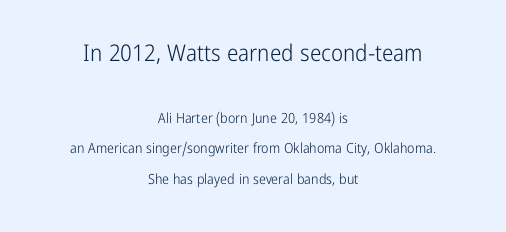
Q: Is the text bold? A: No.
Q: Is the text italic (slanted)? A: No, it is upright.
Q: Is the text underlined? A: No.
Q: How is the paragraph aligned? A: Centered.
Q: Is the spacing between letters normal or unusually wide? A: Normal.
Q: Is the spacing between lines tight, normal or loose? A: Loose.
Q: Which block of text is set in a larger size, the first (top) or the second (bottom)? A: The first (top) one.
